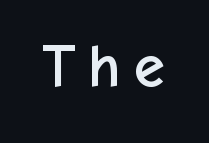
Q: Is the text italic (slanted)? A: No, it is upright.
Q: Is the typeface a serif or a sans-serif typeface? A: Sans-serif.
Q: Is the text underlined? A: No.
Q: Width (condensed, normal, or wide)? A: Normal.
Q: Stroke contrast? A: Low.
Q: x-height? A: Medium.
Q: Monospaced? A: No.
